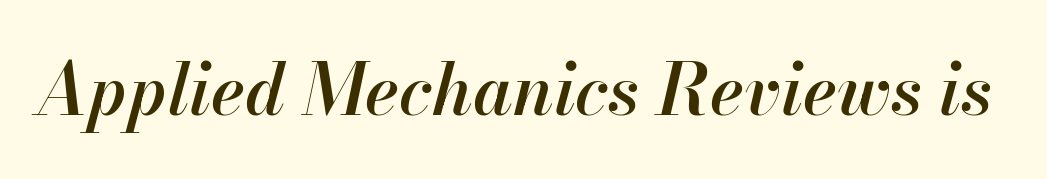
{"italic": "yes", "lean": "right", "slant_degrees": 13, "bold": "semi", "weight": "semibold", "width": "normal", "stroke_contrast": "high", "x_height": "small", "monospaced": "no", "underline": "no", "letter_spacing": "normal", "letter_spacing_em": 0.0, "glyph_px": 71}
